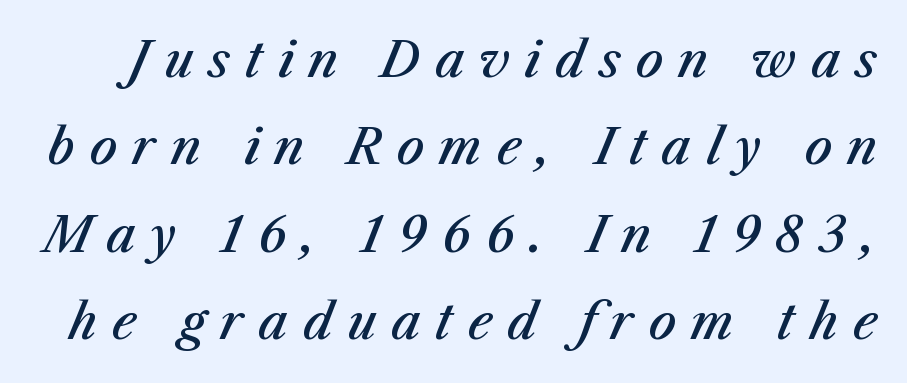
Looks like regular typesetting: each glyph gets only the width it needs. In terms of weight, the rendering is demibold, just under bold. Designer's note — italics engaged. The space beneath each line is pristine and unruled. This sample uses expanded letter spacing, leaving extra air between glyphs.
